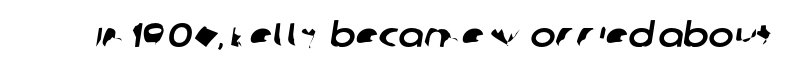
The image shows 34 px sans-serif type; set normal letter spacing, not underlined; low stroke contrast and a large x-height.
